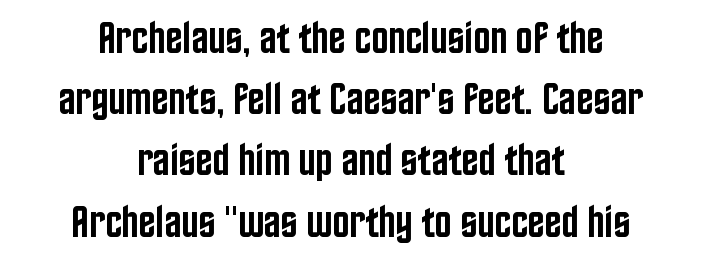
The image shows 45 px semibold, condensed sans-serif type, upright; set centered, normal line spacing (1.36x), normal letter spacing, not underlined; low stroke contrast and a large x-height.
